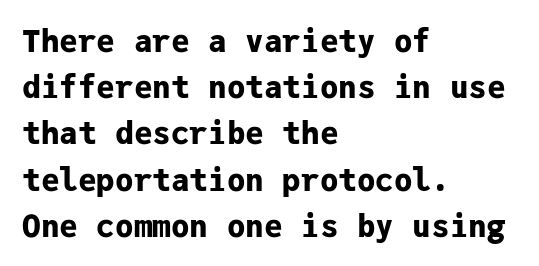
{"serif": "no", "italic": "no", "bold": "yes", "weight": "bold", "width": "normal", "stroke_contrast": "low", "x_height": "medium", "monospaced": "yes", "underline": "no", "align": "left", "line_spacing": "normal", "line_spacing_ratio": 1.49, "letter_spacing": "normal", "letter_spacing_em": 0.0, "glyph_px": 31}
